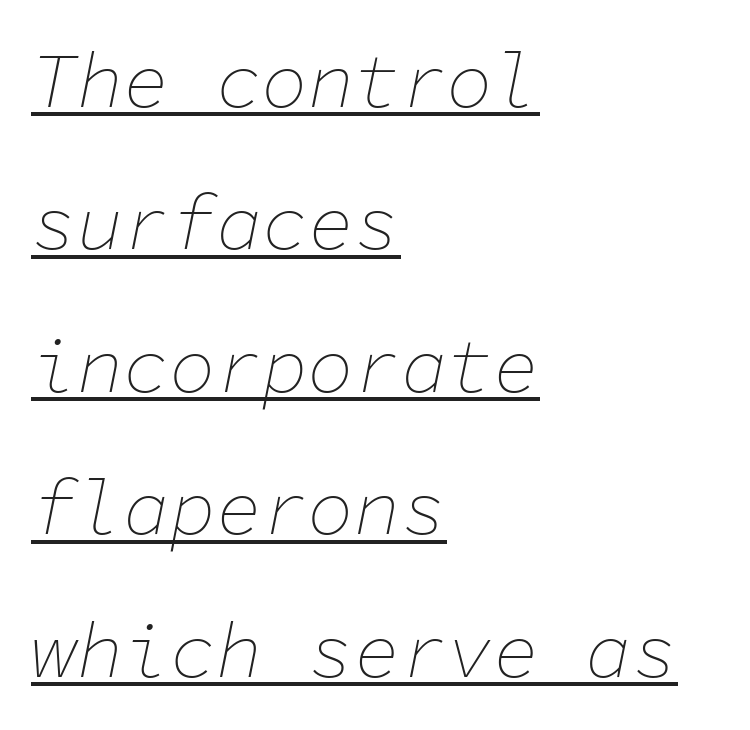
Q: Is the text bold? A: No.
Q: Is the text italic (slanted)? A: Yes, it leans right by about 11 degrees.
Q: Is the text underlined? A: Yes.
Q: How is the paragraph aligned? A: Left-aligned.
Q: Is the spacing between letters normal or unusually wide? A: Normal.
Q: Width (condensed, normal, or wide)? A: Normal.
Q: Stroke contrast? A: Low.
Q: x-height? A: Medium.
Q: Monospaced? A: Yes.
